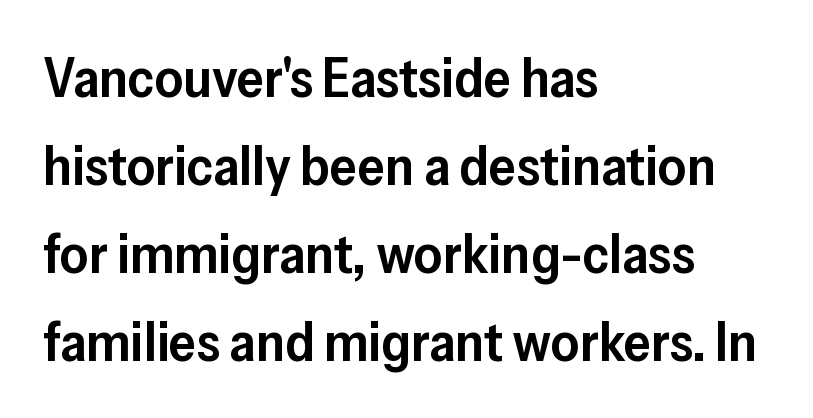
Q: Is the text bold? A: Semi-bold.
Q: Is the text italic (slanted)? A: No, it is upright.
Q: Is the typeface a serif or a sans-serif typeface? A: Sans-serif.
Q: Is the text underlined? A: No.
Q: How is the paragraph aligned? A: Left-aligned.
Q: Is the spacing between letters normal or unusually wide? A: Normal.
Q: Is the spacing between lines tight, normal or loose? A: Normal.
Q: Width (condensed, normal, or wide)? A: Normal.
Q: Stroke contrast? A: Low.
Q: x-height? A: Medium.
Q: Monospaced? A: No.
